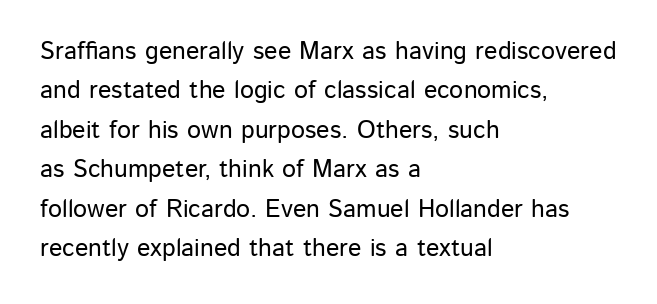
The setting favours the left margin, as ordinary paragraphs usually do. Is there any slant? The stems are plumb. A bare baseline throughout the passage. The letterforms sit shoulder to shoulder at normal distance. These lines sit exactly where default settings would place them.
